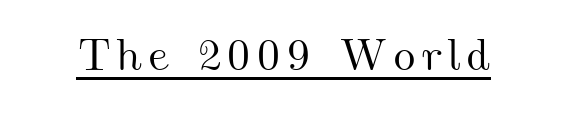
Q: Is the text underlined? A: Yes.
Q: Width (condensed, normal, or wide)? A: Wide.
Q: Stroke contrast? A: Medium.
Q: x-height? A: Small.
Q: Monospaced? A: No.
